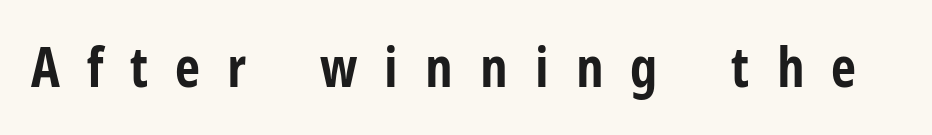
The image shows 55 px bold, condensed sans-serif type, upright; set unusually wide letter spacing (+0.49 em), not underlined; low stroke contrast and a medium x-height.
